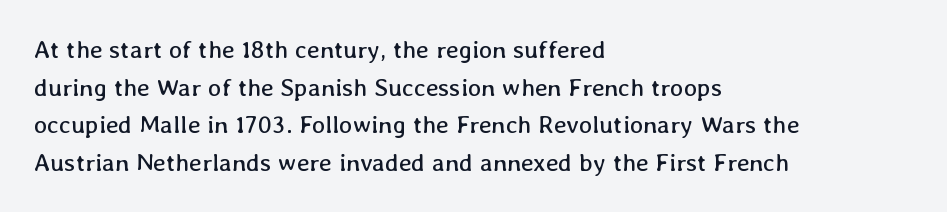
The image shows 25 px text type, upright; set left-aligned, normal line spacing (1.51x), normal letter spacing, not underlined.
